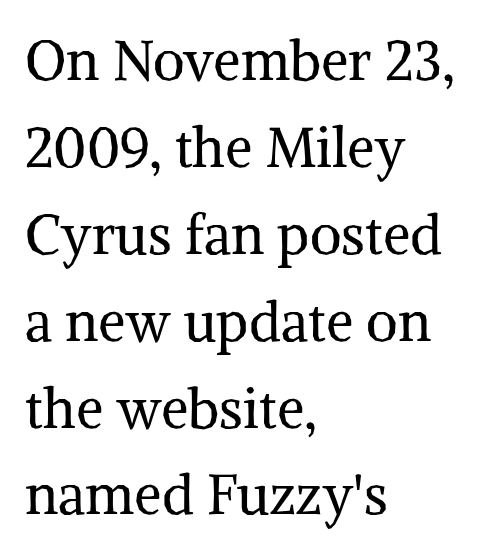
{"serif": "yes", "italic": "no", "bold": "no", "weight": "regular", "width": "normal", "stroke_contrast": "medium", "x_height": "medium", "monospaced": "no", "underline": "no", "align": "left", "line_spacing": "normal", "line_spacing_ratio": 1.58, "letter_spacing": "normal", "letter_spacing_em": 0.0, "glyph_px": 55}
